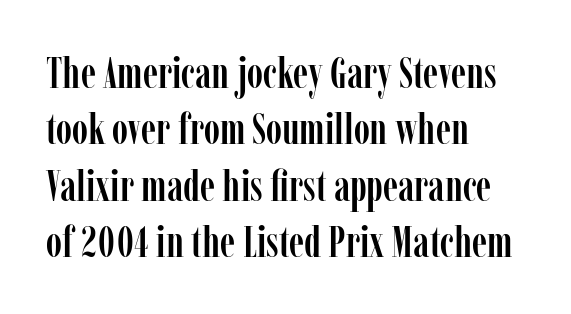
The image shows 44 px condensed serif type, upright; set left-aligned, normal line spacing (1.28x), normal letter spacing, not underlined; low stroke contrast and a medium x-height.
